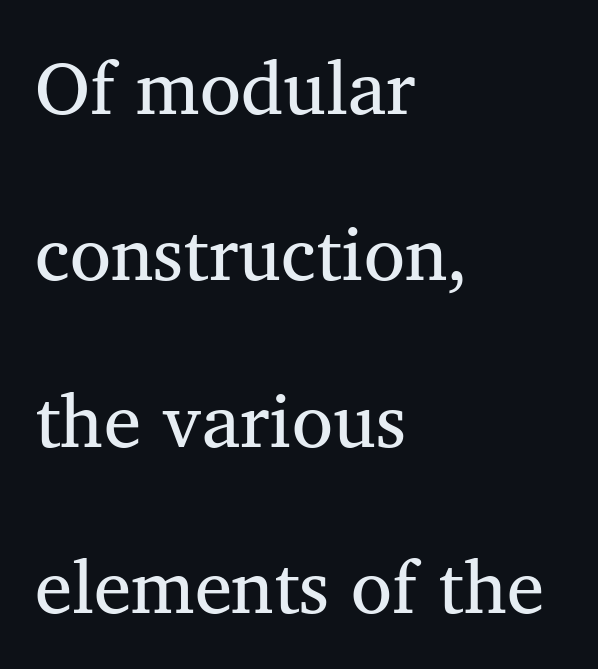
{"serif": "yes", "bold": "no", "weight": "regular", "width": "normal", "stroke_contrast": "medium", "x_height": "medium", "monospaced": "no", "underline": "no", "align": "left", "line_spacing": "loose", "line_spacing_ratio": 2.22, "letter_spacing": "normal", "letter_spacing_em": 0.0, "glyph_px": 75}
